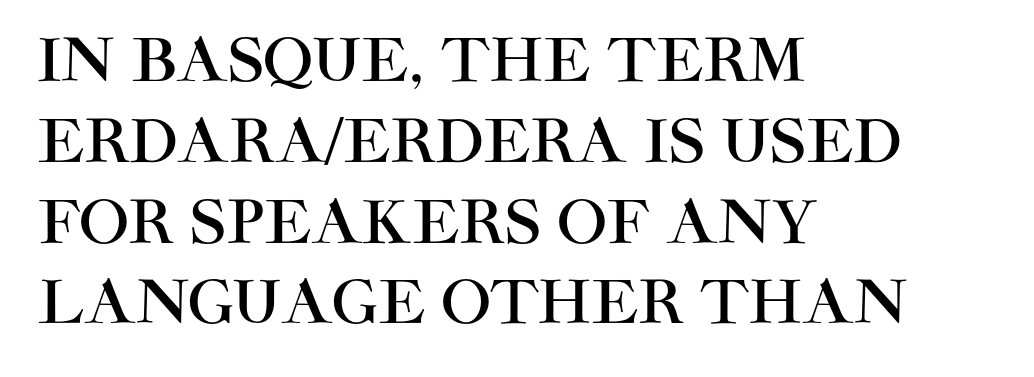
Q: Is the text italic (slanted)? A: No, it is upright.
Q: Is the typeface a serif or a sans-serif typeface? A: Sans-serif.
Q: Is the text underlined? A: No.
Q: How is the paragraph aligned? A: Left-aligned.
Q: Is the spacing between letters normal or unusually wide? A: Normal.
Q: Is the spacing between lines tight, normal or loose? A: Normal.
Q: Width (condensed, normal, or wide)? A: Normal.
Q: Stroke contrast? A: High.
Q: x-height? A: Large.
Q: Monospaced? A: No.
